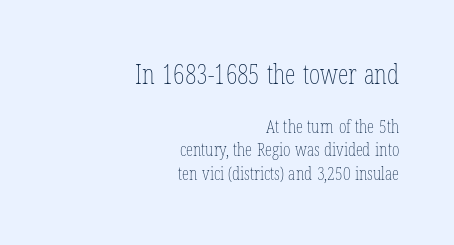
The image shows 27 px text type, upright; set right-aligned, normal line spacing (1.33x), normal letter spacing, not underlined; the first (top) block is 1.5x larger.
